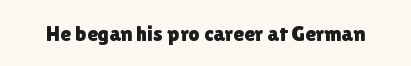
{"italic": "no", "underline": "no", "letter_spacing": "normal", "letter_spacing_em": 0.0, "glyph_px": 22}
